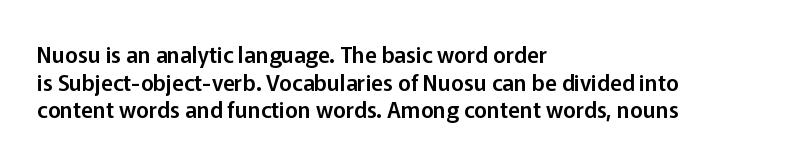
Q: Is the text italic (slanted)? A: No, it is upright.
Q: Is the text underlined? A: No.
Q: How is the paragraph aligned? A: Left-aligned.
Q: Is the spacing between letters normal or unusually wide? A: Normal.
Q: Is the spacing between lines tight, normal or loose? A: Normal.
